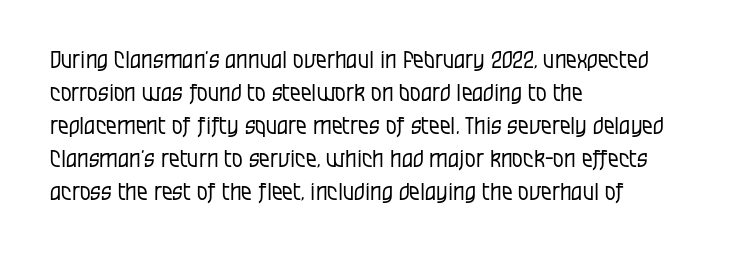
Horizontally, the lines are justified to the leading edge only. A roman cut, with each character standing at attention. The lines sit at an ordinary, default distance from one another. The font sits on the lighter half of the weight spectrum, regular included. Just letters on the line, the space beneath them empty. Standard letterfit; no display-style spreading of the glyphs.
